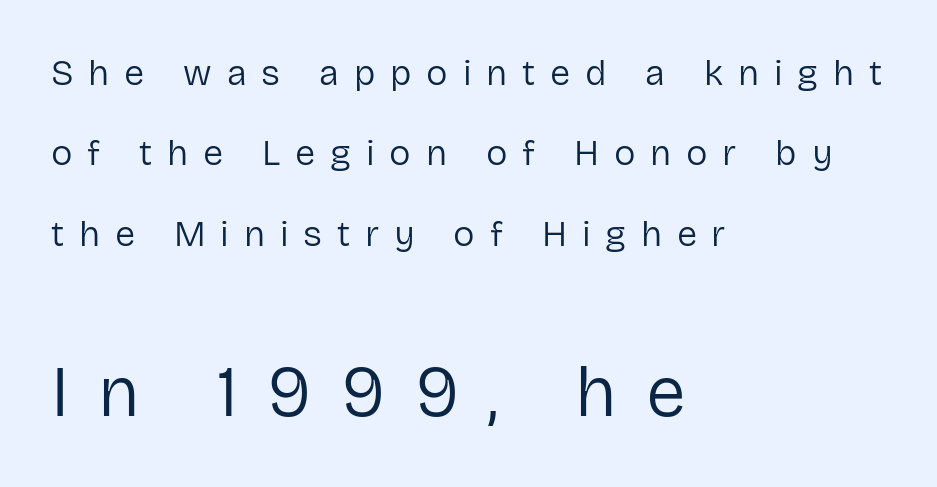
Q: Is the text bold? A: No.
Q: Is the text italic (slanted)? A: No, it is upright.
Q: Is the typeface a serif or a sans-serif typeface? A: Sans-serif.
Q: Is the text underlined? A: No.
Q: How is the paragraph aligned? A: Left-aligned.
Q: Is the spacing between letters normal or unusually wide? A: Unusually wide.
Q: Is the spacing between lines tight, normal or loose? A: Loose.
Q: Which block of text is set in a larger size, the first (top) or the second (bottom)? A: The second (bottom) one.
Q: Width (condensed, normal, or wide)? A: Normal.
Q: Stroke contrast? A: Low.
Q: x-height? A: Medium.
Q: Monospaced? A: No.
